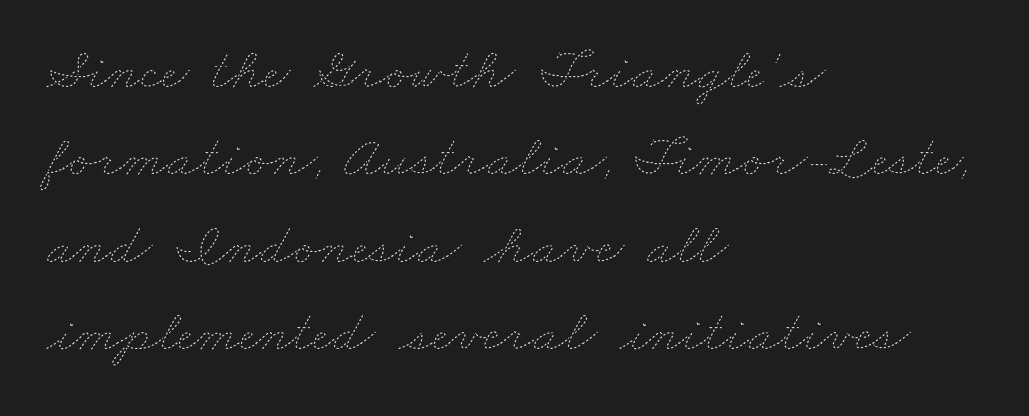
Q: Is the text bold? A: No.
Q: Is the text underlined? A: No.
Q: How is the paragraph aligned? A: Left-aligned.
Q: Is the spacing between letters normal or unusually wide? A: Normal.
Q: Is the spacing between lines tight, normal or loose? A: Normal.
Q: Width (condensed, normal, or wide)? A: Wide.
Q: Stroke contrast? A: Low.
Q: x-height? A: Small.
Q: Monospaced? A: No.
